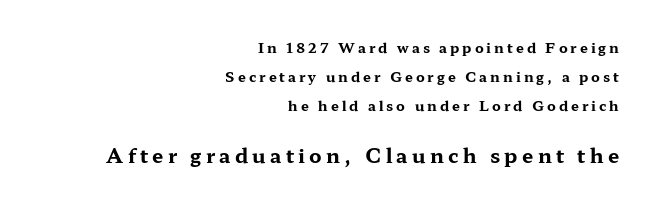
The image shows 20 px bold type, upright; set right-aligned, loose line spacing (2.06x), unusually wide letter spacing (+0.21 em), not underlined; the second (bottom) block is 1.43x larger.
